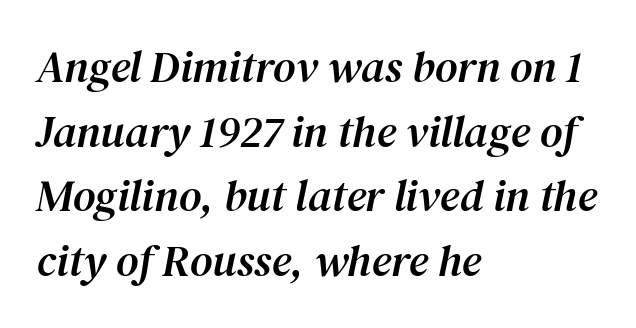
Q: Is the text italic (slanted)? A: Yes, it leans right by about 12 degrees.
Q: Is the typeface a serif or a sans-serif typeface? A: Serif.
Q: Is the text underlined? A: No.
Q: How is the paragraph aligned? A: Left-aligned.
Q: Is the spacing between letters normal or unusually wide? A: Normal.
Q: Is the spacing between lines tight, normal or loose? A: Normal.
Q: Width (condensed, normal, or wide)? A: Normal.
Q: Stroke contrast? A: Medium.
Q: x-height? A: Medium.
Q: Monospaced? A: No.
